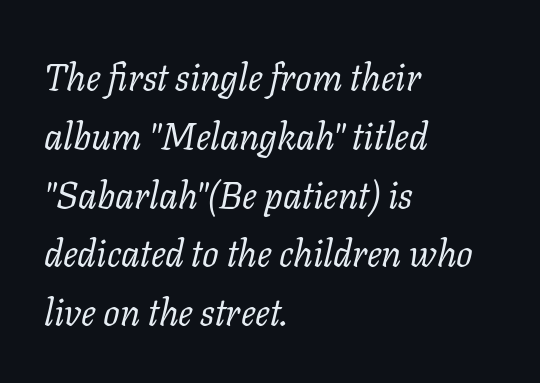
Examine the stroke ends and you'll spot serifs. Vertically, the passage feels balanced, rows spaced as you'd expect. The font sits on the lighter half of the weight spectrum, regular included. Nobody touched the tracking dial on this one. Is this a fixed-width face? No — the glyphs have proportional, varying widths.
